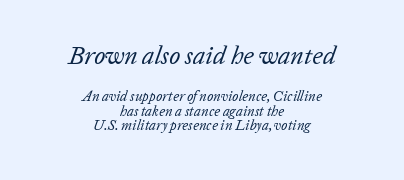
{"italic": "yes", "lean": "right", "slant_degrees": 20, "bold": "no", "underline": "no", "align": "center", "line_spacing": "tight", "line_spacing_ratio": 1.02, "letter_spacing": "normal", "letter_spacing_em": 0.0, "larger_block": "first", "size_ratio": 1.79, "glyph_px": 25}
